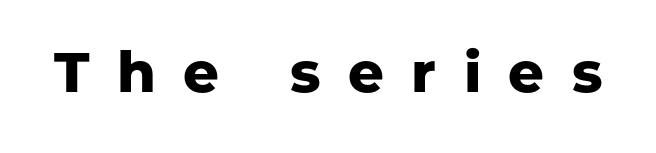
{"serif": "no", "italic": "no", "bold": "yes", "weight": "heavy", "width": "normal", "stroke_contrast": "low", "x_height": "medium", "monospaced": "no", "underline": "no", "letter_spacing": "wide", "letter_spacing_em": 0.49, "glyph_px": 56}
